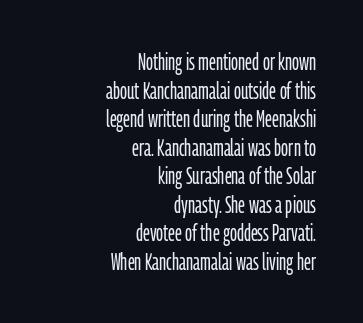
Typeset ragged left — the right edge is the straight one. Check under the words: just untouched page. Ink coverage per letter is moderate at most. Italic? Not at all — the glyphs are vertical.
